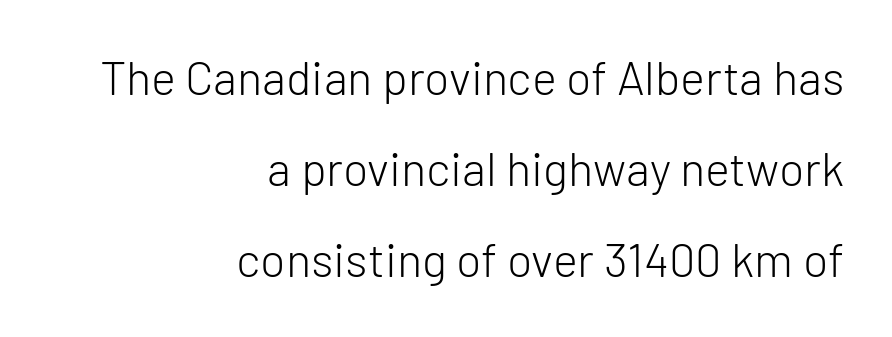
The image shows 47 px light sans-serif type, upright; set right-aligned, loose line spacing (1.94x), normal letter spacing, not underlined; low stroke contrast and a medium x-height.
